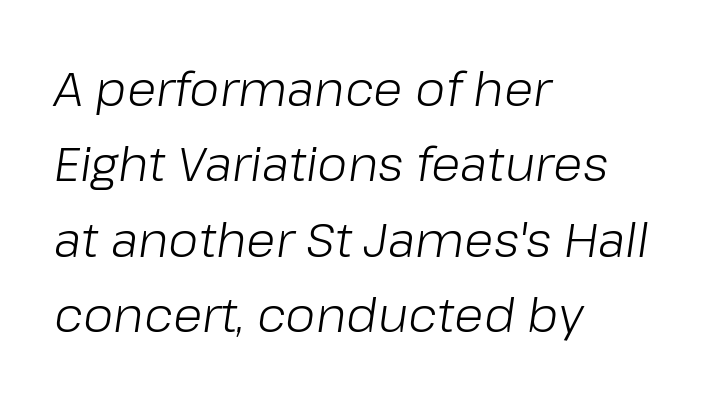
The paragraph has a hard left edge and a soft right edge. Does the leading feel generous? No, just average. The strip under each line holds only bare page. Tracking here is standard; glyphs follow each other at the usual distance. The specimen reads as italic at a glance. The font sits on the lighter half of the weight spectrum, regular included.
